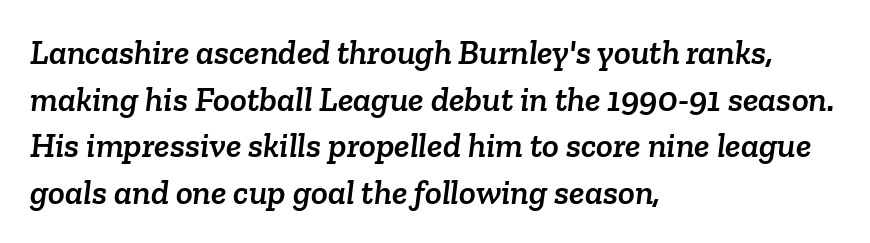
Q: Is the typeface a serif or a sans-serif typeface? A: Serif.
Q: Is the text underlined? A: No.
Q: How is the paragraph aligned? A: Left-aligned.
Q: Is the spacing between letters normal or unusually wide? A: Normal.
Q: Is the spacing between lines tight, normal or loose? A: Normal.
Q: Width (condensed, normal, or wide)? A: Normal.
Q: Stroke contrast? A: Low.
Q: x-height? A: Medium.
Q: Monospaced? A: No.
